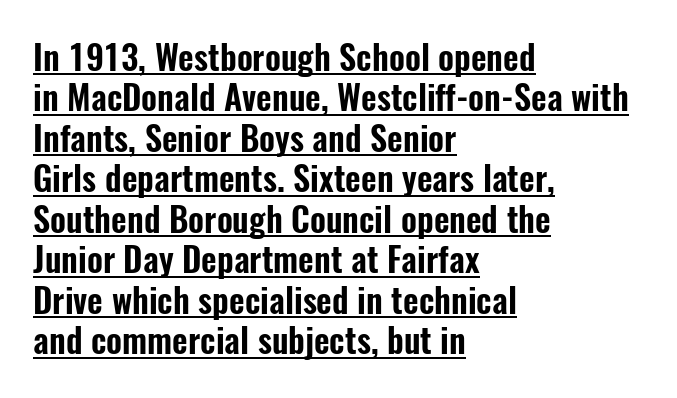
Q: Is the text italic (slanted)? A: No, it is upright.
Q: Is the typeface a serif or a sans-serif typeface? A: Sans-serif.
Q: Is the text underlined? A: Yes.
Q: How is the paragraph aligned? A: Left-aligned.
Q: Is the spacing between letters normal or unusually wide? A: Normal.
Q: Width (condensed, normal, or wide)? A: Condensed.
Q: Stroke contrast? A: Low.
Q: x-height? A: Medium.
Q: Monospaced? A: No.
